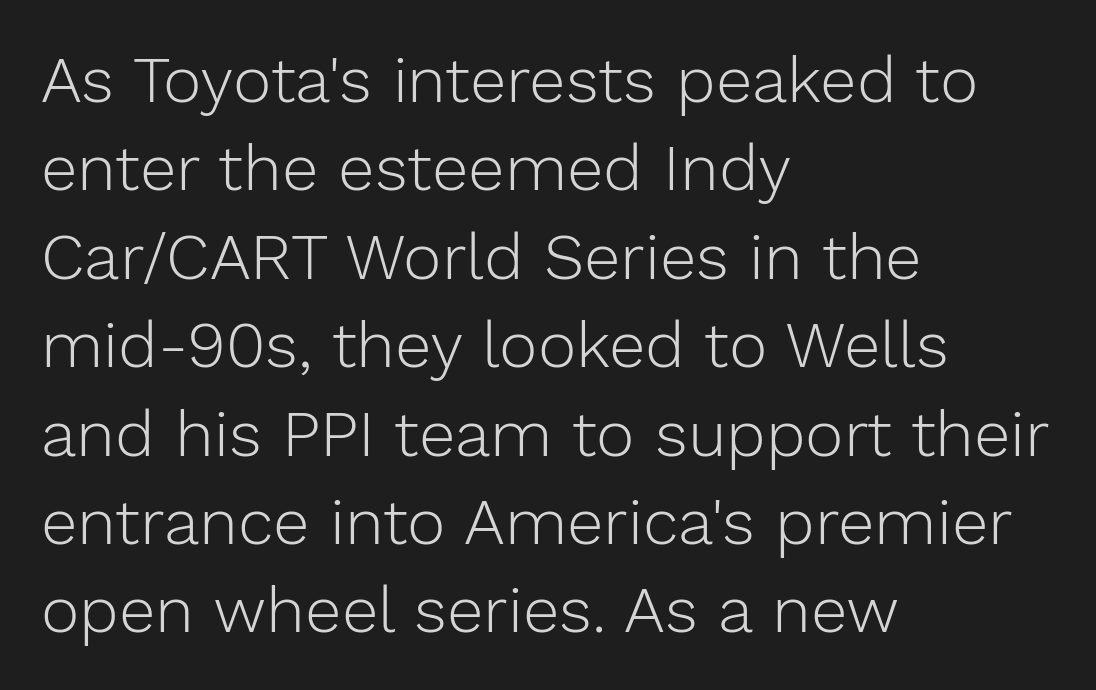
The image shows 65 px light sans-serif type, upright; set left-aligned, normal line spacing (1.36x), normal letter spacing, not underlined; low stroke contrast and a medium x-height.
